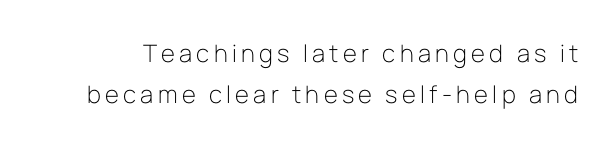
The image shows 24 px text type, upright; set line spacing 1.71x, not underlined.
